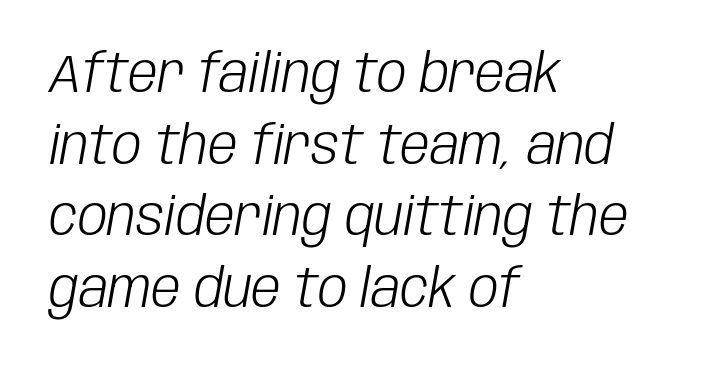
The image shows 53 px light, condensed type, italic (leaning right); set left-aligned, normal line spacing (1.35x), normal letter spacing, not underlined; low stroke contrast and a large x-height.
